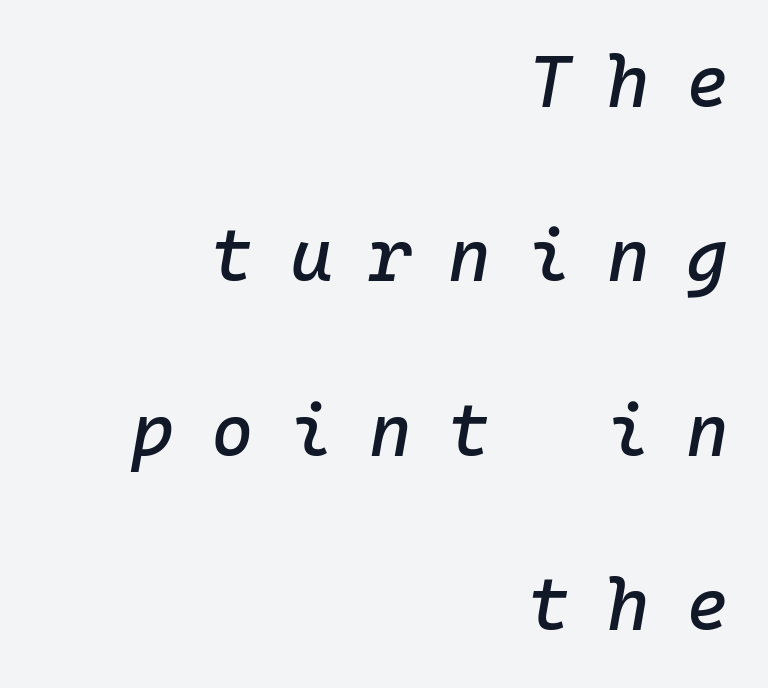
The image shows 73 px text type, italic (leaning right), monospaced; set right-aligned, loose line spacing (2.39x), unusually wide letter spacing (+0.5 em), not underlined; low stroke contrast and a medium x-height.
